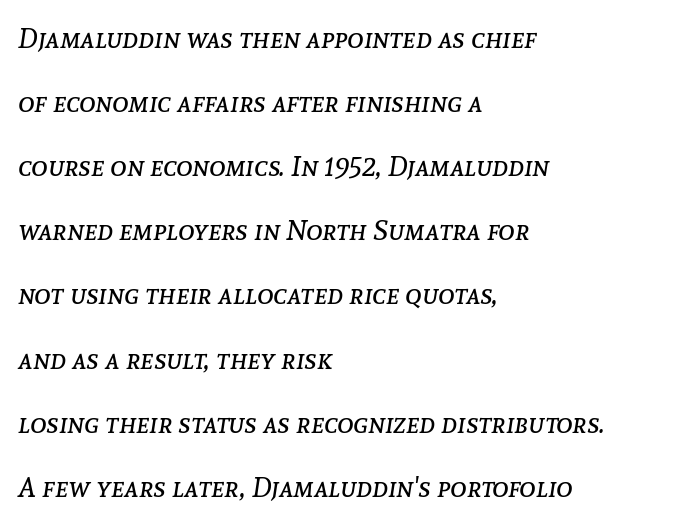
The image shows 28 px regular-weight type, italic (leaning right); set left-aligned, loose line spacing (2.29x), normal letter spacing, not underlined; low stroke contrast and a medium x-height.
